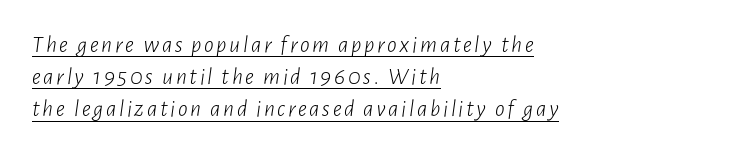
{"italic": "yes", "lean": "right", "slant_degrees": 7, "bold": "no", "underline": "yes", "align": "left", "line_spacing": "normal", "line_spacing_ratio": 1.34, "glyph_px": 24}
